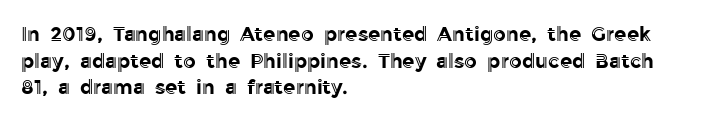
Which margin do the lines hug? The left one — the right edge is uneven. Do the letters lean? They stand straight. Students, note that the glyphs here touch the page at normal intervals. The block of text has a typical density, with ordinary space between rows. Unmarked baselines from the first word to the last.
